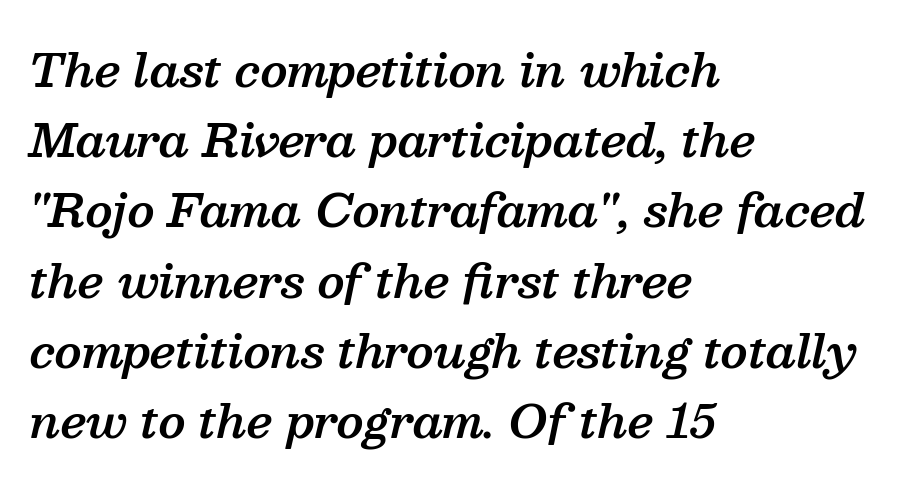
Q: Is the text bold? A: Semi-bold.
Q: Is the text italic (slanted)? A: Yes, it leans right by about 13 degrees.
Q: Is the typeface a serif or a sans-serif typeface? A: Serif.
Q: Is the text underlined? A: No.
Q: How is the paragraph aligned? A: Left-aligned.
Q: Is the spacing between letters normal or unusually wide? A: Normal.
Q: Is the spacing between lines tight, normal or loose? A: Normal.
Q: Width (condensed, normal, or wide)? A: Normal.
Q: Stroke contrast? A: Medium.
Q: x-height? A: Medium.
Q: Monospaced? A: No.
